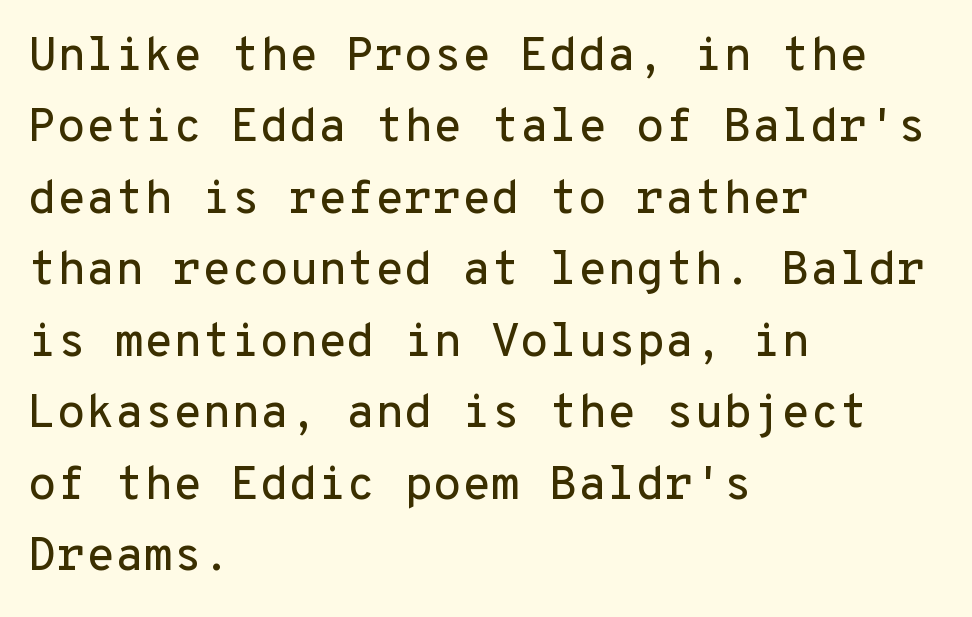
The image shows 47 px sans-serif type, upright, monospaced; set left-aligned, normal line spacing (1.52x), normal letter spacing, not underlined; low stroke contrast and a medium x-height.
